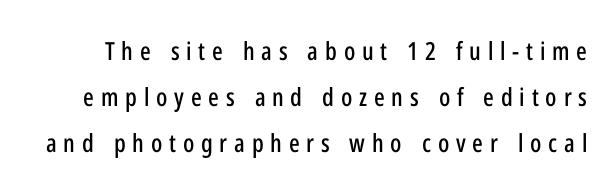
The image shows 25 px text type, upright; set line spacing 1.84x, unusually wide letter spacing (+0.27 em), not underlined.
